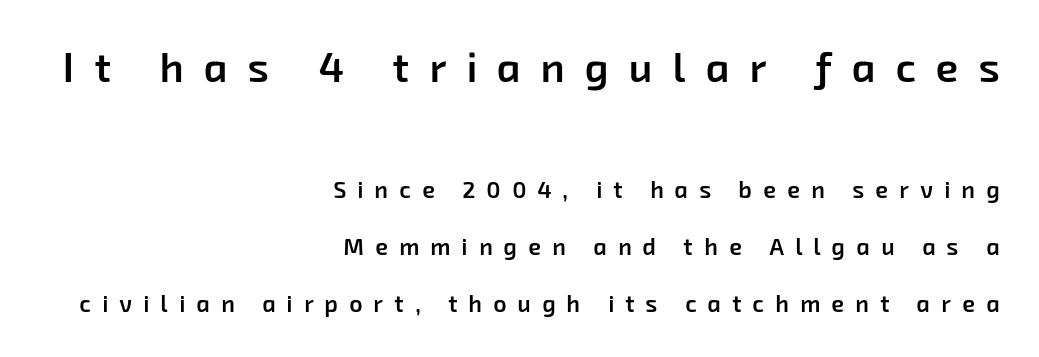
Here the designer chose a conventional face with non-uniform glyph widths. Casual observation: everything's shoved over to the right. Larger block? The one above; the one below is distinctly smaller. These lines have a slow, spaced-out rhythm from letter to letter. Semibold letterforms, between regular and bold. Notice the wide empty band between every row — that's loose leading.
